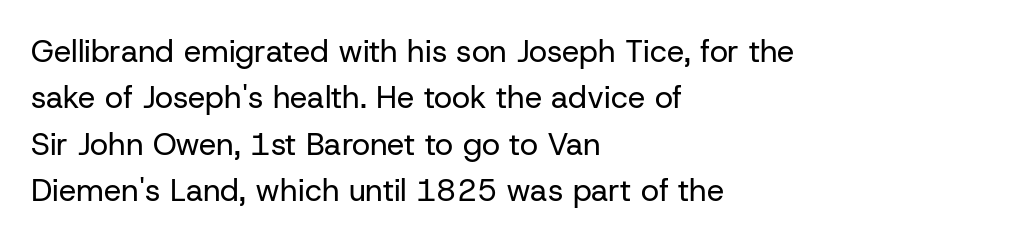
The image shows 31 px regular-weight sans-serif type, upright; set left-aligned, normal line spacing (1.5x), normal letter spacing, not underlined; low stroke contrast and a medium x-height.
